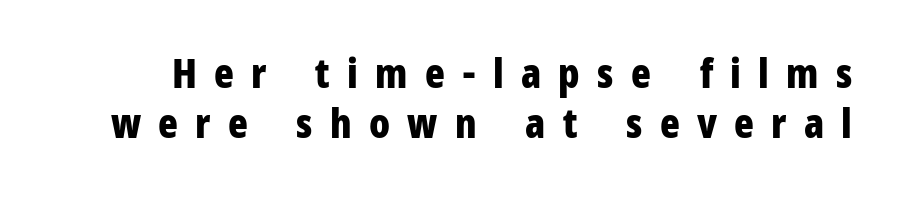
In terms of posture, this sample is upright. Each word looks stretched out because of the extra space between its letters. Grotesque or geometric, the face here clearly has no serifs. Is this a fixed-width face? No — the glyphs have proportional, varying widths.
